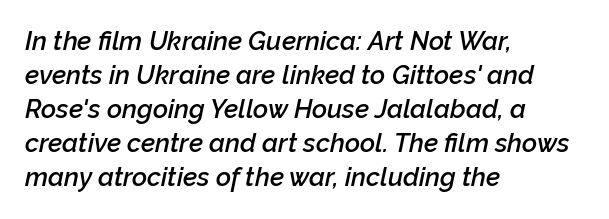
Q: Is the text bold? A: Semi-bold.
Q: Is the text italic (slanted)? A: Yes, it leans right by about 12 degrees.
Q: Is the text underlined? A: No.
Q: How is the paragraph aligned? A: Left-aligned.
Q: Is the spacing between letters normal or unusually wide? A: Normal.
Q: Is the spacing between lines tight, normal or loose? A: Normal.
